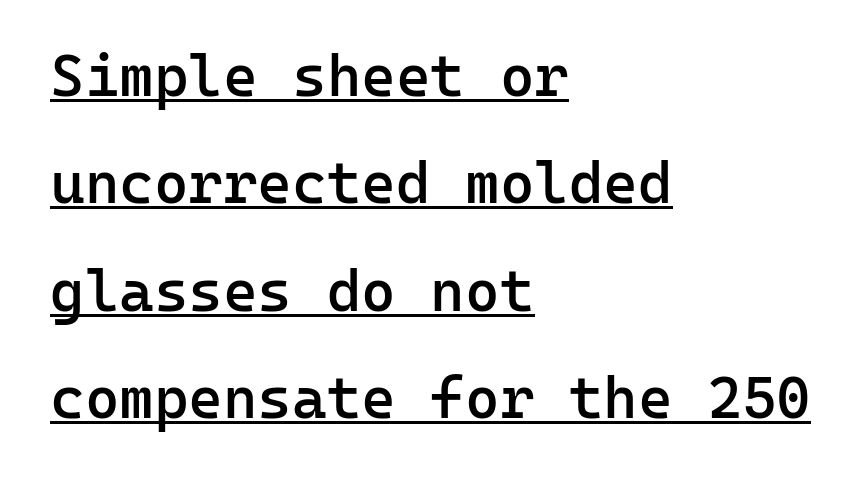
Does the weight exceed regular? Yes, but only to semibold. Beneath each row of characters lies a ruled line. Does the type have serifs? No, each stem ends abruptly. When letters stand straight like this, we call the style roman or upright.
